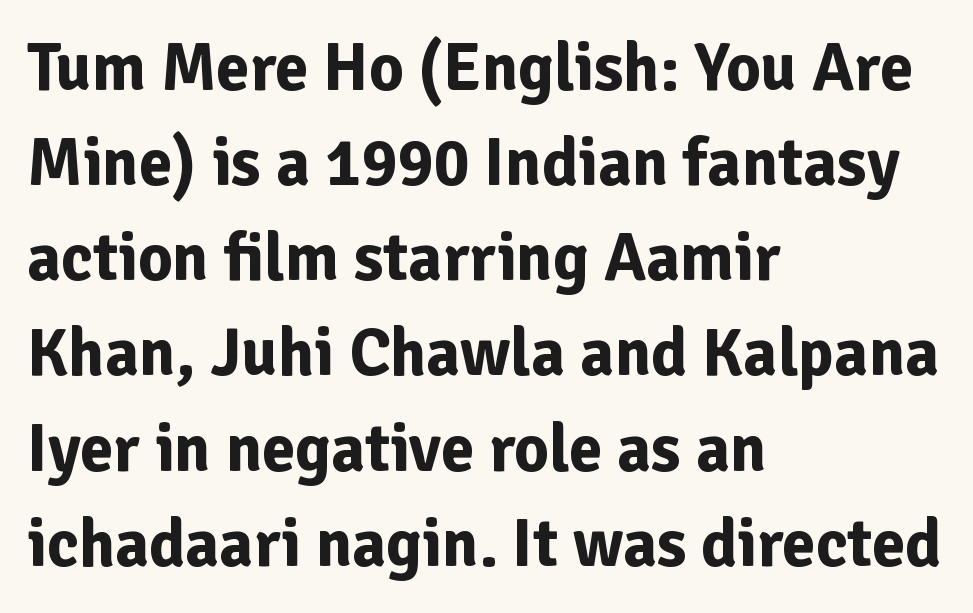
No extra tracking has been applied to these lines. Plain, unruled lines of type. The type family on display is of the sans-serif kind. Whoever set this chose a conventional vertical rhythm. This rendering uses left alignment, leaving the right contour irregular.
